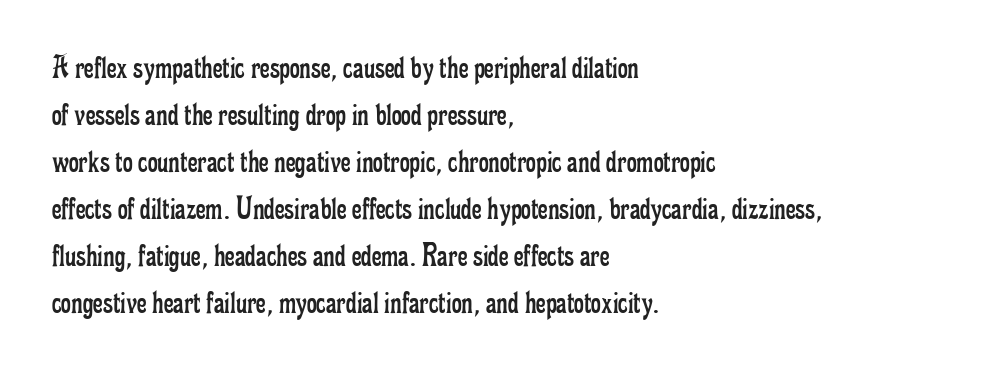
{"serif": "yes", "italic": "no", "bold": "no", "weight": "regular", "width": "condensed", "stroke_contrast": "low", "x_height": "small", "monospaced": "no", "underline": "no", "align": "left", "line_spacing": "normal", "line_spacing_ratio": 1.38, "letter_spacing": "normal", "letter_spacing_em": 0.0, "glyph_px": 34}
